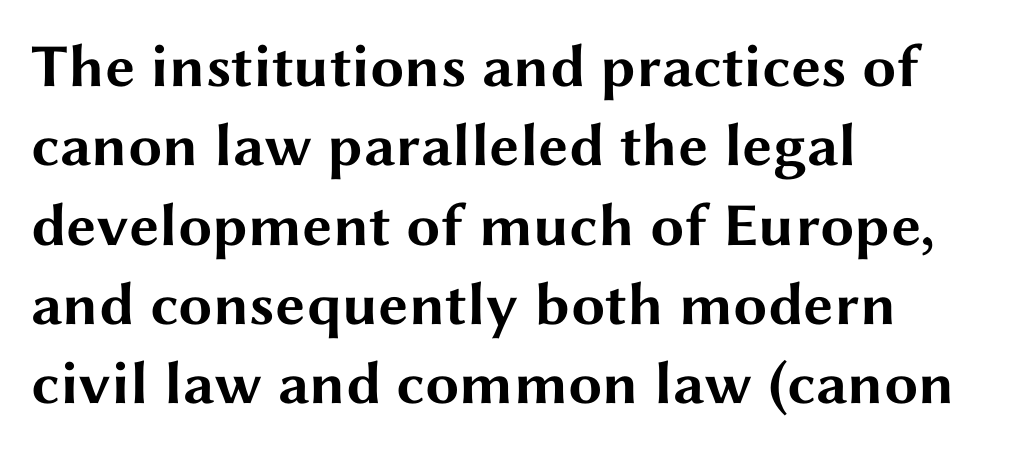
Q: Is the text bold? A: Yes.
Q: Is the text italic (slanted)? A: No, it is upright.
Q: Is the typeface a serif or a sans-serif typeface? A: Sans-serif.
Q: Is the text underlined? A: No.
Q: How is the paragraph aligned? A: Left-aligned.
Q: Is the spacing between letters normal or unusually wide? A: Normal.
Q: Is the spacing between lines tight, normal or loose? A: Normal.
Q: Width (condensed, normal, or wide)? A: Wide.
Q: Stroke contrast? A: Medium.
Q: x-height? A: Medium.
Q: Monospaced? A: No.
